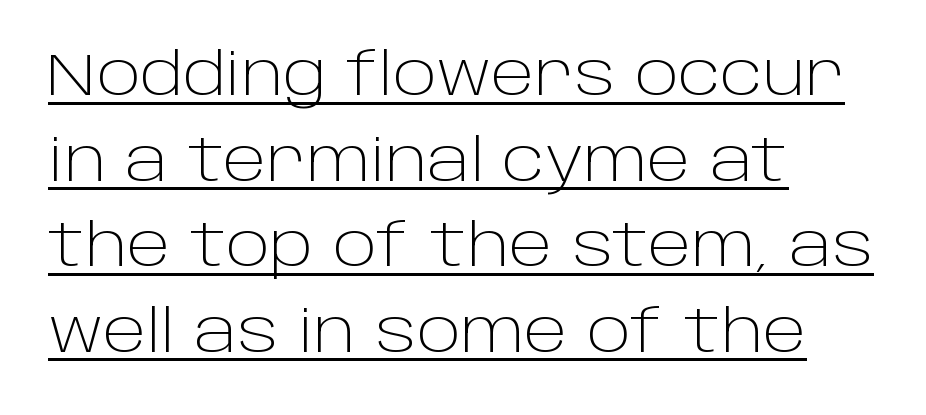
Q: Is the text bold? A: No.
Q: Is the text italic (slanted)? A: No, it is upright.
Q: Is the typeface a serif or a sans-serif typeface? A: Sans-serif.
Q: Is the text underlined? A: Yes.
Q: How is the paragraph aligned? A: Left-aligned.
Q: Is the spacing between letters normal or unusually wide? A: Normal.
Q: Is the spacing between lines tight, normal or loose? A: Normal.
Q: Width (condensed, normal, or wide)? A: Normal.
Q: Stroke contrast? A: Low.
Q: x-height? A: Large.
Q: Monospaced? A: No.
